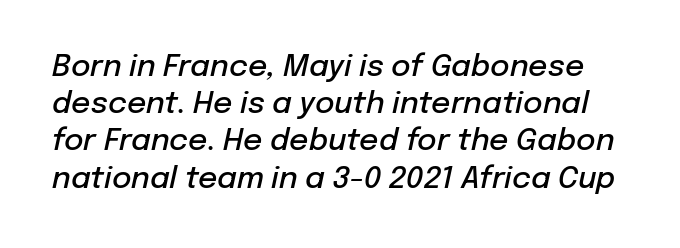
{"italic": "yes", "lean": "right", "slant_degrees": 12, "bold": "semi", "weight": "semibold", "width": "normal", "stroke_contrast": "low", "x_height": "medium", "monospaced": "no", "underline": "no", "line_spacing_ratio": 1.24, "letter_spacing": "normal", "letter_spacing_em": 0.0, "glyph_px": 30}
